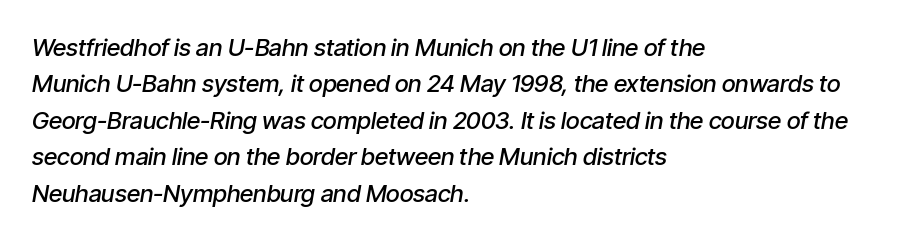
Q: Is the text bold? A: Semi-bold.
Q: Is the text italic (slanted)? A: Yes, it leans right by about 9 degrees.
Q: Is the text underlined? A: No.
Q: How is the paragraph aligned? A: Left-aligned.
Q: Is the spacing between letters normal or unusually wide? A: Normal.
Q: Is the spacing between lines tight, normal or loose? A: Normal.
